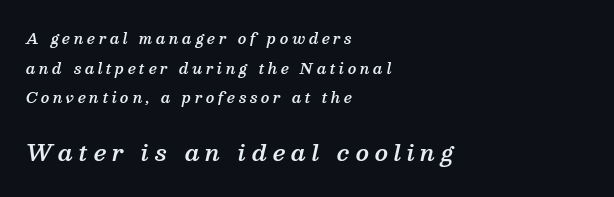
The image shows 22 px text type, italic (leaning right); set left-aligned, loose line spacing (2.12x), unusually wide letter spacing (+0.26 em), not underlined; the second (bottom) block is 1.57x larger.
